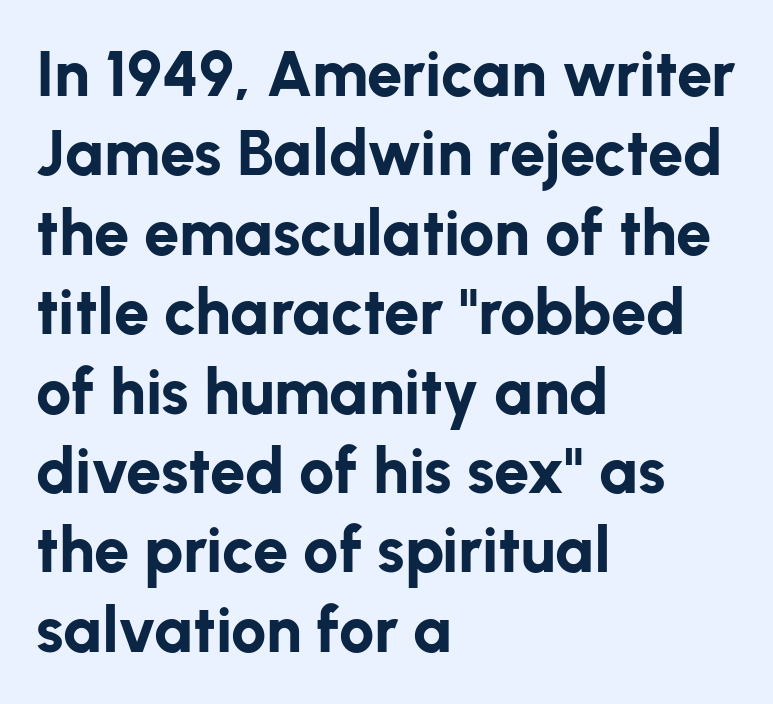
Q: Is the text bold? A: Yes.
Q: Is the text italic (slanted)? A: No, it is upright.
Q: Is the typeface a serif or a sans-serif typeface? A: Sans-serif.
Q: Is the text underlined? A: No.
Q: How is the paragraph aligned? A: Left-aligned.
Q: Is the spacing between letters normal or unusually wide? A: Normal.
Q: Is the spacing between lines tight, normal or loose? A: Normal.
Q: Width (condensed, normal, or wide)? A: Normal.
Q: Stroke contrast? A: Low.
Q: x-height? A: Medium.
Q: Monospaced? A: No.
